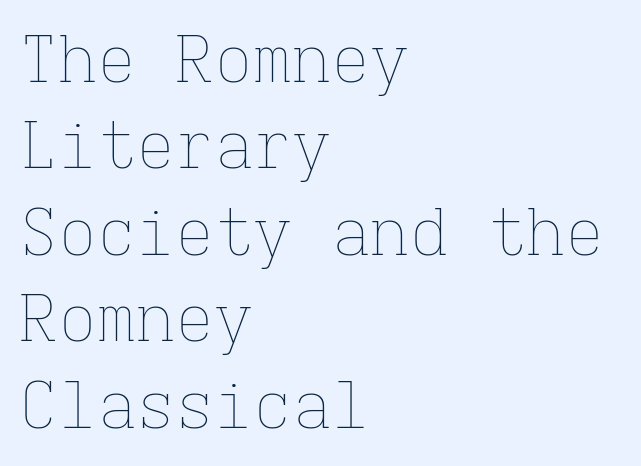
The image shows 65 px thin type, upright, monospaced; set left-aligned, normal line spacing (1.33x), normal letter spacing, not underlined; low stroke contrast and a medium x-height.
